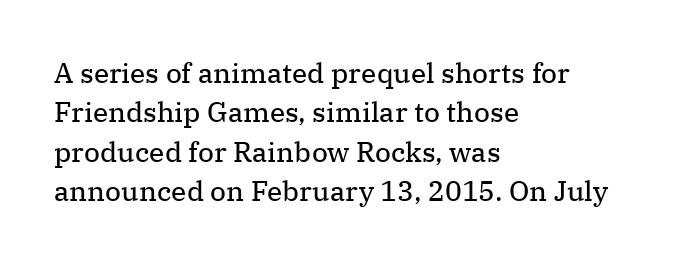
Italic? Not at all — the glyphs are vertical. The strokes are not fattened; the text isn't bold. Typeset ragged right — the left edge is the straight one. The horizontal fit of the characters is conventional and even. Letters rest on an invisible, unmarked baseline.
